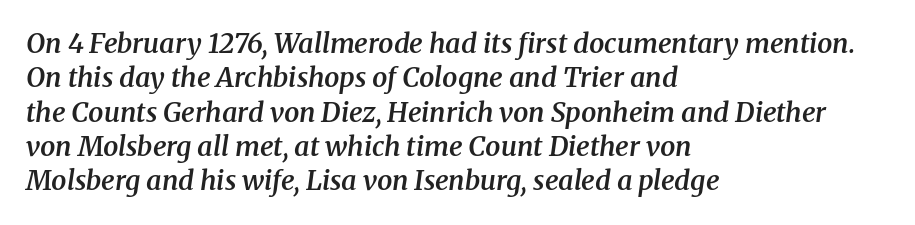
Q: Is the text bold? A: Semi-bold.
Q: Is the text italic (slanted)? A: Yes, it leans right by about 8 degrees.
Q: Is the text underlined? A: No.
Q: How is the paragraph aligned? A: Left-aligned.
Q: Is the spacing between letters normal or unusually wide? A: Normal.
Q: Is the spacing between lines tight, normal or loose? A: Normal.
